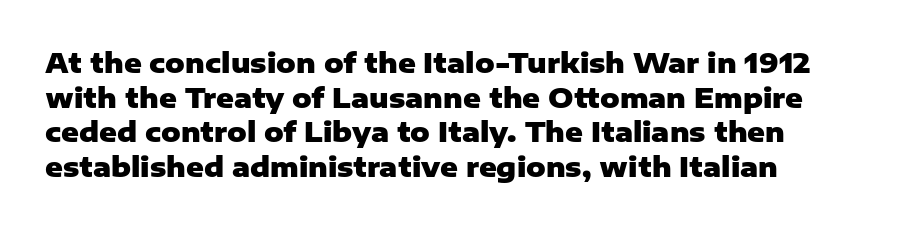
Compared with typical body copy, the letter spacing here is the same. The setting favours the left margin, as ordinary paragraphs usually do. Heft: maximum for text — a bold. Beneath every word, the page is bare. Successive baselines arrive at the customary interval. These lines were composed using upright roman letters.
